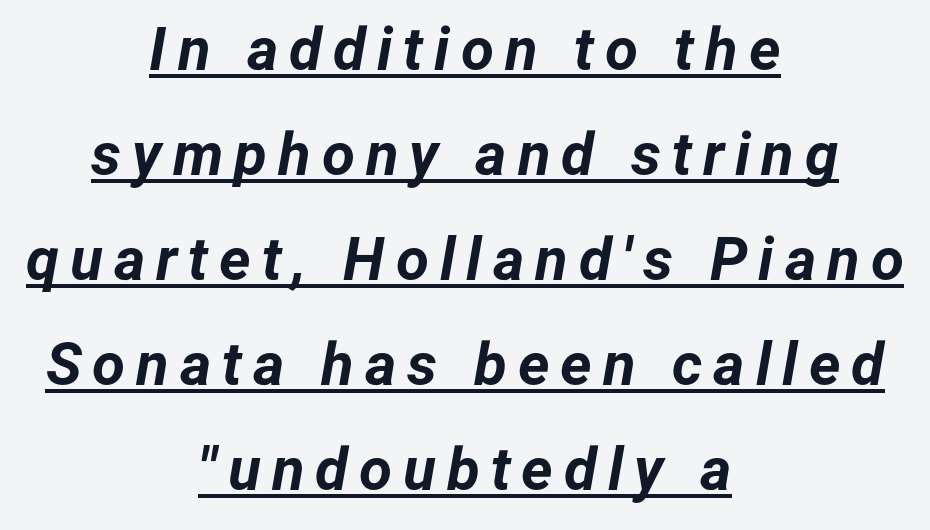
{"italic": "yes", "lean": "right", "slant_degrees": 12, "bold": "yes", "weight": "bold", "width": "normal", "stroke_contrast": "low", "x_height": "medium", "monospaced": "no", "underline": "yes", "align": "center", "line_spacing_ratio": 1.75, "glyph_px": 60}
